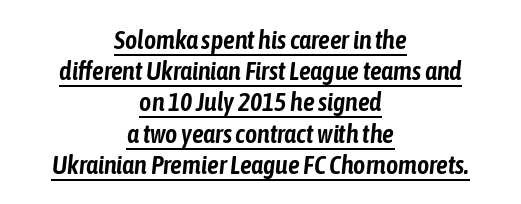
The image shows 26 px text type, italic (leaning right); set centered, line spacing 1.2x, normal letter spacing, underlined.
